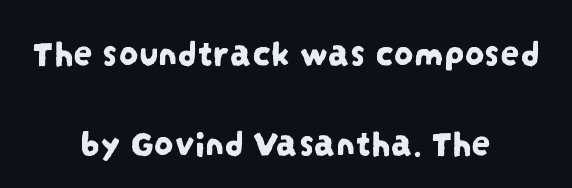
The rendering uses natural spacing where letterforms have individual widths. Beneath every word, the page is bare. Visually the block forms a symmetrical silhouette, jagged on both flanks. Regarding serifs, this sample does without them. These lines stand farther apart than default settings would place them. This sample uses plain, unmodified letter spacing.
